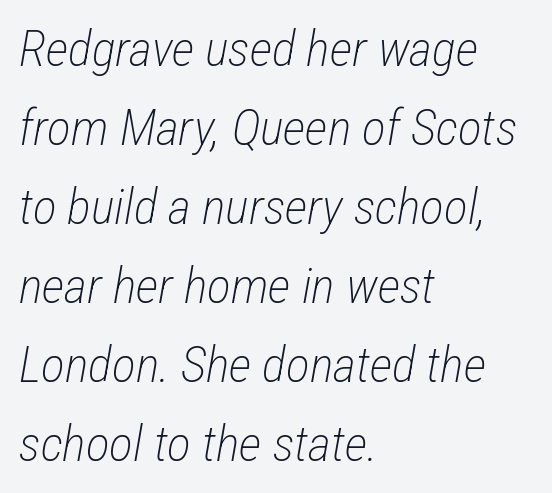
Q: Is the text bold? A: No.
Q: Is the text italic (slanted)? A: Yes, it leans right by about 12 degrees.
Q: Is the text underlined? A: No.
Q: How is the paragraph aligned? A: Left-aligned.
Q: Is the spacing between letters normal or unusually wide? A: Normal.
Q: Is the spacing between lines tight, normal or loose? A: Normal.
Q: Width (condensed, normal, or wide)? A: Condensed.
Q: Stroke contrast? A: Low.
Q: x-height? A: Medium.
Q: Monospaced? A: No.
